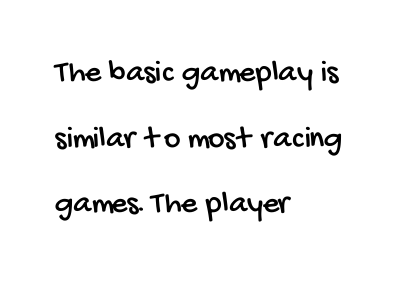
Is there much room between lines? Yes — plenty of vertical air separates them. Each word holds together tightly as a unit, with standard inter-letter gaps. These lines are rendered in a variable-pitch font. Observe the absence of serifs on each vertical stroke in this sample. The gap between lines stays unmarked.
